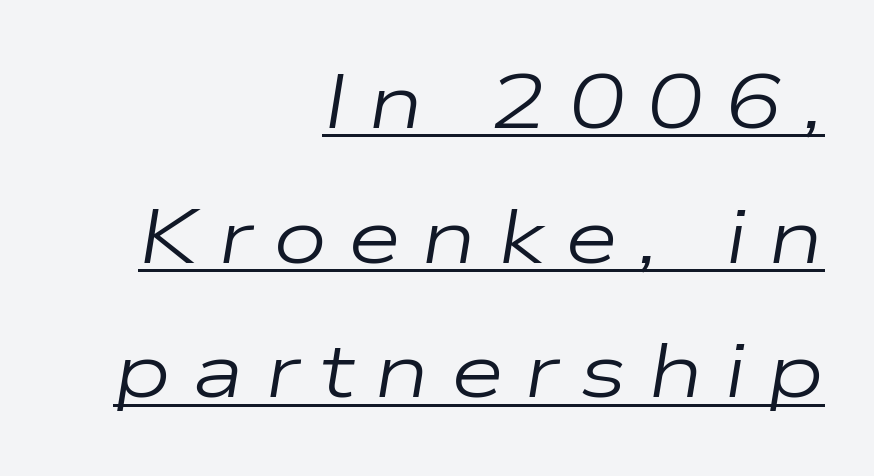
The image shows 77 px regular-weight, wide type, italic (leaning right); set right-aligned, line spacing 1.75x, unusually wide letter spacing (+0.27 em), underlined; low stroke contrast and a medium x-height.
